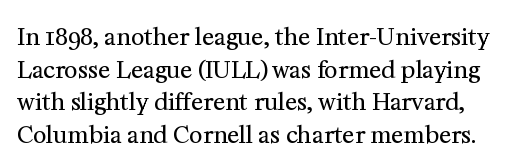
This reads as an unemphasized weight, regular at the heaviest. Honestly, there is no underline to notice here at all. The type is set solid horizontally, with unmodified tracking. If you measured baseline to baseline, you'd find a middling distance.
